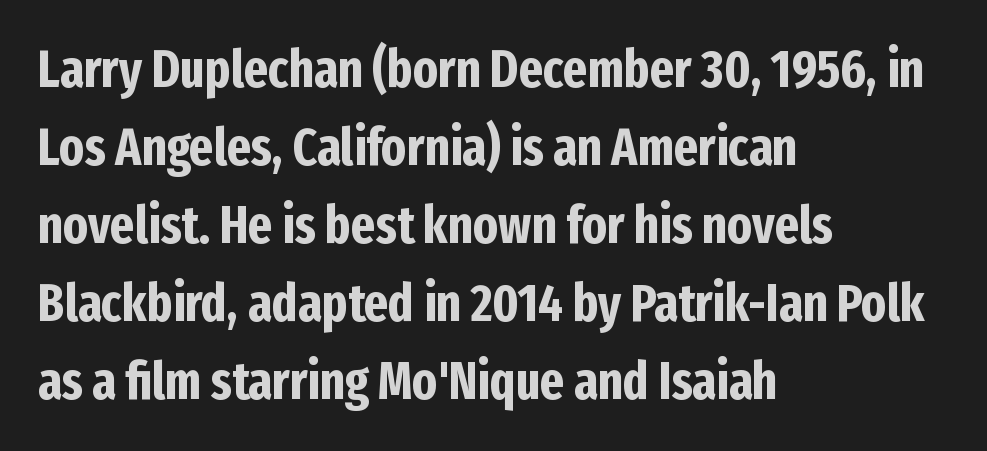
Notice how thick the strokes are: this is what a full bold looks like. Just letters on the line, the space beneath them empty. I'd call this a sans setting — the letters go barefoot. In terms of posture, this sample is upright. The face used here is proportionally spaced, like ordinary book or web type.
